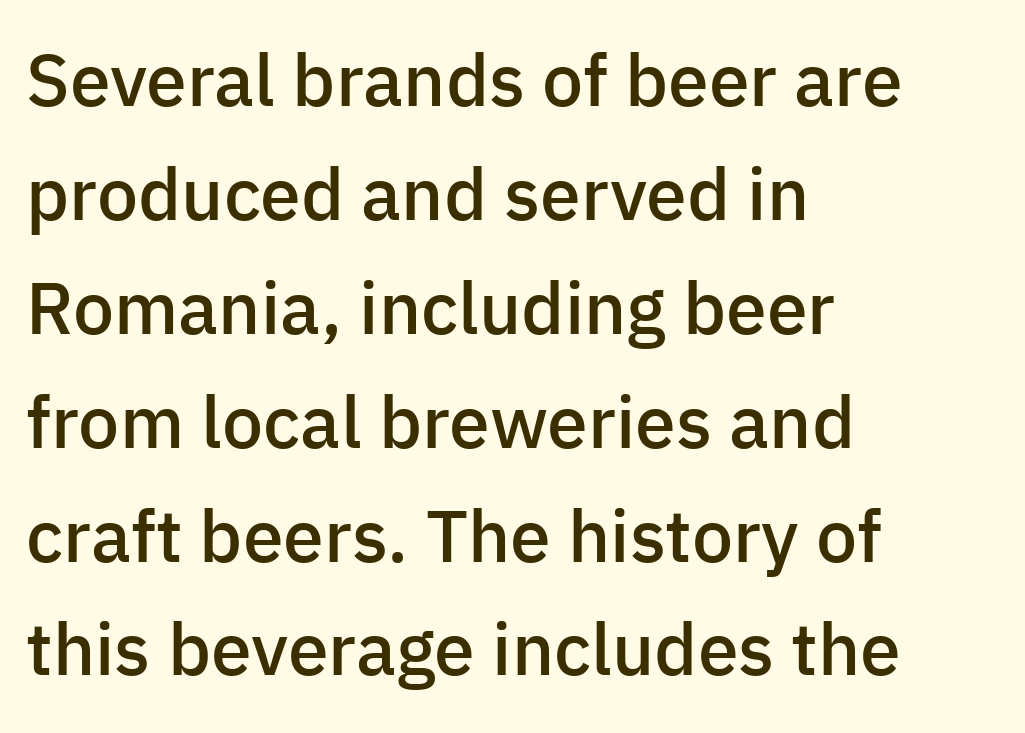
{"serif": "no", "italic": "no", "bold": "semi", "weight": "semibold", "width": "normal", "stroke_contrast": "low", "x_height": "medium", "monospaced": "no", "underline": "no", "align": "left", "line_spacing": "normal", "line_spacing_ratio": 1.56, "letter_spacing": "normal", "letter_spacing_em": 0.0, "glyph_px": 73}
